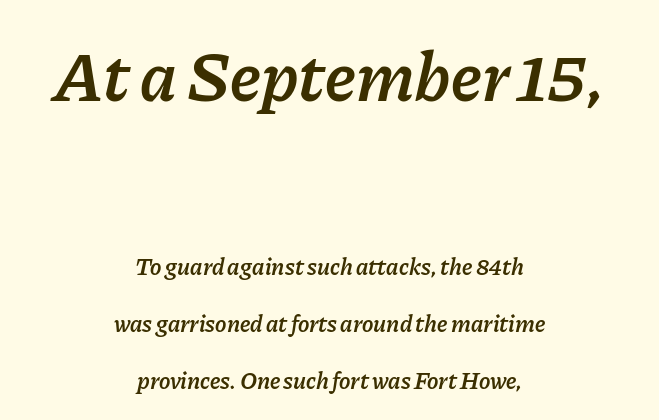
{"italic": "yes", "lean": "right", "slant_degrees": 11, "bold": "semi", "weight": "semibold", "width": "normal", "stroke_contrast": "low", "x_height": "medium", "monospaced": "no", "underline": "no", "align": "center", "line_spacing": "loose", "line_spacing_ratio": 2.38, "letter_spacing": "normal", "letter_spacing_em": 0.0, "larger_block": "first", "size_ratio": 2.96, "glyph_px": 71}
